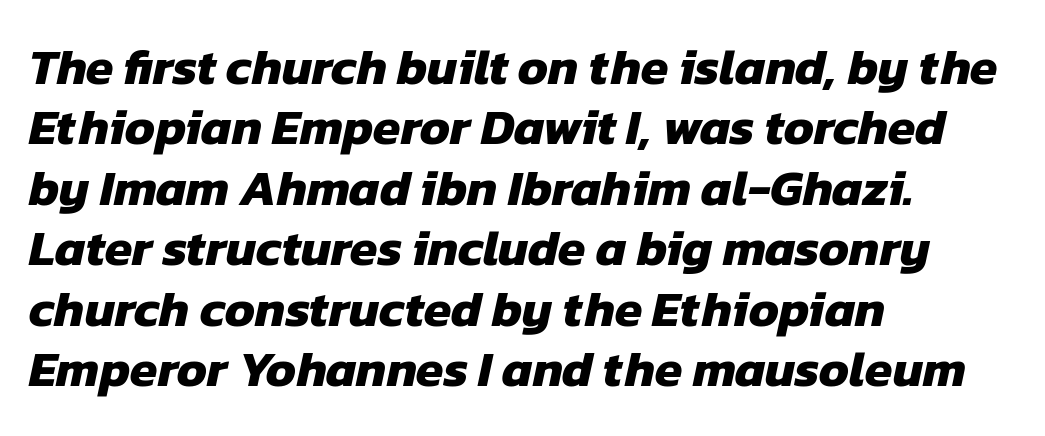
The image shows 50 px heavy sans-serif type; set left-aligned, line spacing 1.21x, normal letter spacing, not underlined; low stroke contrast and a medium x-height.
